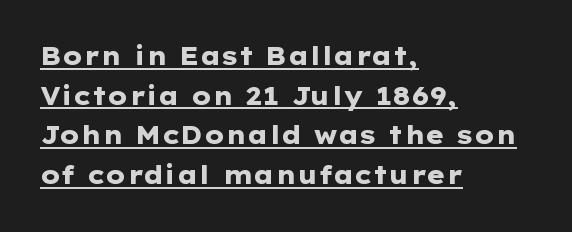
{"italic": "no", "bold": "yes", "underline": "yes", "align": "left", "line_spacing": "normal", "line_spacing_ratio": 1.59, "letter_spacing": "normal", "letter_spacing_em": 0.0, "glyph_px": 25}
